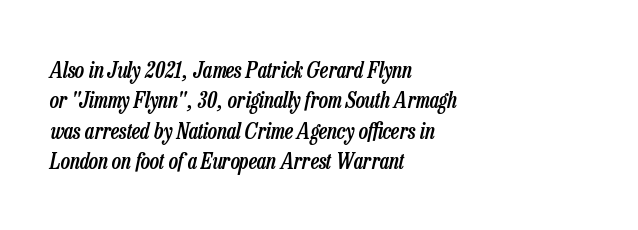
{"italic": "yes", "lean": "right", "slant_degrees": 13, "bold": "semi", "underline": "no", "align": "left", "line_spacing": "normal", "line_spacing_ratio": 1.38, "letter_spacing": "normal", "letter_spacing_em": 0.0, "glyph_px": 22}
